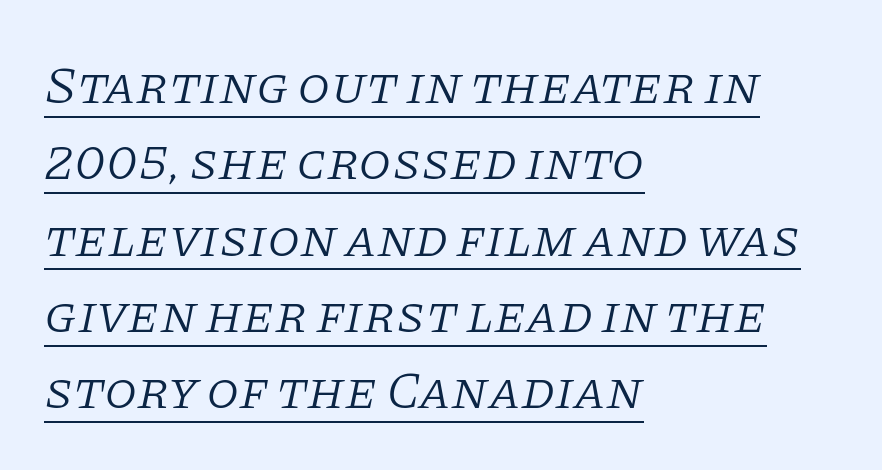
{"serif": "yes", "italic": "yes", "lean": "right", "slant_degrees": 11, "bold": "no", "weight": "light", "width": "normal", "stroke_contrast": "low", "x_height": "large", "monospaced": "no", "underline": "yes", "align": "left", "line_spacing": "normal", "line_spacing_ratio": 1.44, "letter_spacing": "normal", "letter_spacing_em": 0.0, "glyph_px": 53}
